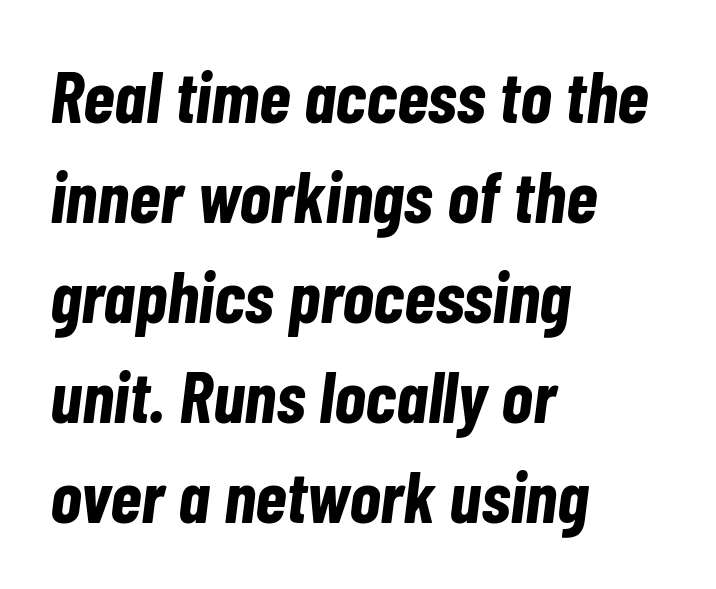
{"italic": "yes", "lean": "right", "slant_degrees": 7, "bold": "yes", "weight": "bold", "width": "condensed", "stroke_contrast": "low", "x_height": "medium", "monospaced": "no", "underline": "no", "align": "left", "line_spacing": "normal", "line_spacing_ratio": 1.37, "letter_spacing": "normal", "letter_spacing_em": 0.0, "glyph_px": 73}
